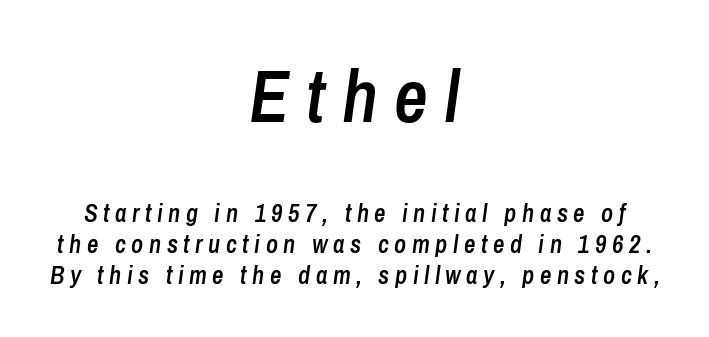
Q: Is the text bold? A: Semi-bold.
Q: Is the text italic (slanted)? A: Yes, it leans right by about 8 degrees.
Q: Is the text underlined? A: No.
Q: How is the paragraph aligned? A: Centered.
Q: Is the spacing between letters normal or unusually wide? A: Unusually wide.
Q: Which block of text is set in a larger size, the first (top) or the second (bottom)? A: The first (top) one.
Q: Width (condensed, normal, or wide)? A: Condensed.
Q: Stroke contrast? A: Low.
Q: x-height? A: Medium.
Q: Monospaced? A: No.
